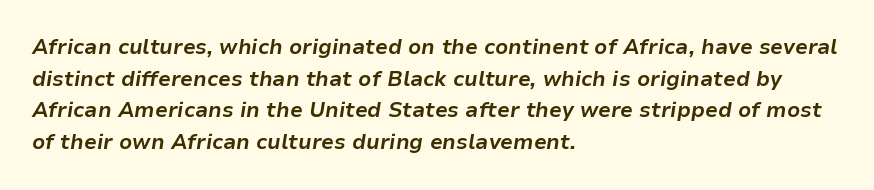
The image shows 21 px bold type, italic (leaning right); set left-aligned, normal line spacing (1.51x), normal letter spacing, not underlined.
